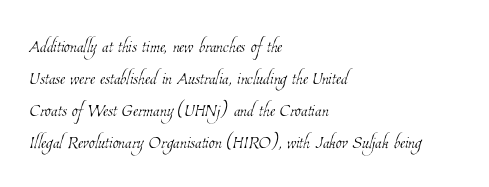
{"bold": "no", "underline": "no", "align": "left", "line_spacing": "normal", "line_spacing_ratio": 1.33, "letter_spacing": "normal", "letter_spacing_em": 0.0, "glyph_px": 24}
